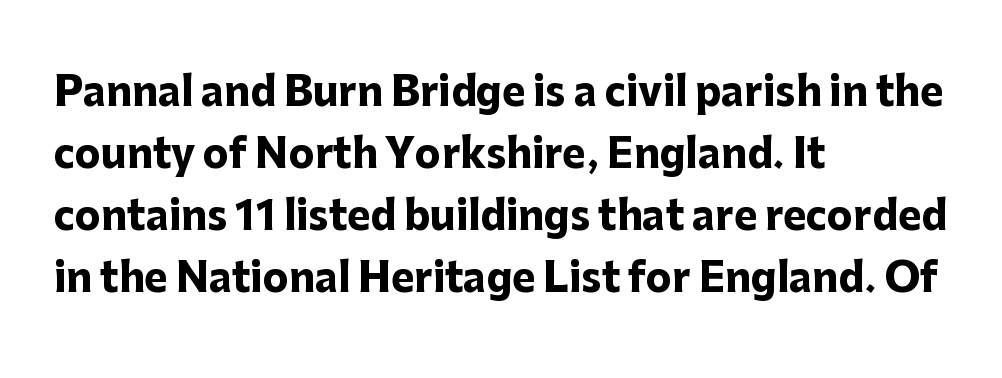
{"serif": "no", "italic": "no", "bold": "yes", "weight": "heavy", "width": "normal", "stroke_contrast": "low", "x_height": "medium", "monospaced": "no", "underline": "no", "align": "left", "line_spacing": "normal", "line_spacing_ratio": 1.59, "letter_spacing": "normal", "letter_spacing_em": 0.0, "glyph_px": 39}
